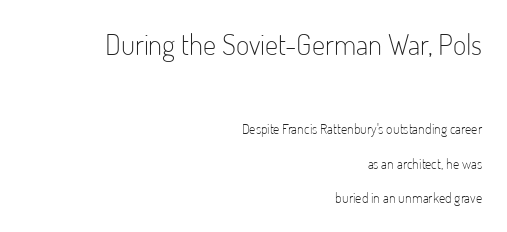
{"serif": "no", "italic": "no", "bold": "no", "weight": "light", "width": "condensed", "stroke_contrast": "low", "x_height": "small", "monospaced": "no", "underline": "no", "align": "right", "line_spacing": "loose", "line_spacing_ratio": 2.45, "letter_spacing": "normal", "letter_spacing_em": 0.0, "larger_block": "first", "size_ratio": 2.07, "glyph_px": 29}
